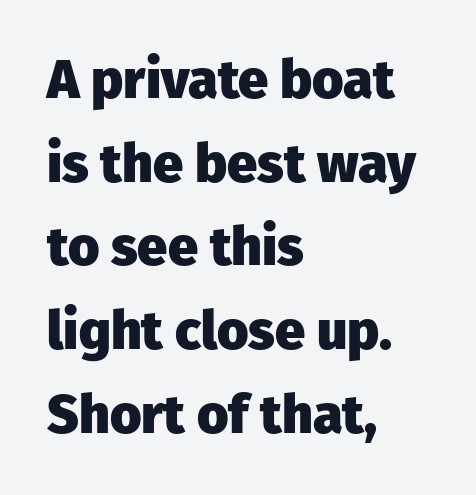
{"serif": "no", "italic": "no", "bold": "yes", "weight": "heavy", "width": "normal", "stroke_contrast": "low", "x_height": "medium", "monospaced": "no", "underline": "no", "align": "left", "line_spacing": "normal", "line_spacing_ratio": 1.55, "letter_spacing": "normal", "letter_spacing_em": 0.0, "glyph_px": 54}
